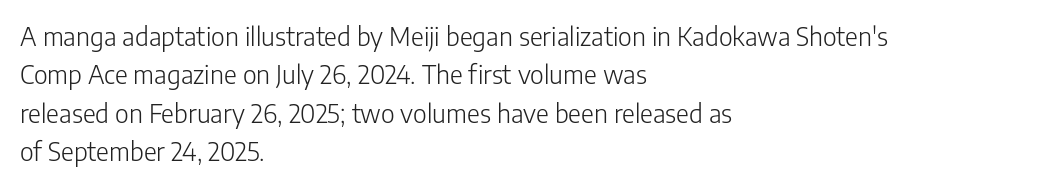
The image shows 25 px text type, upright; set left-aligned, normal line spacing (1.54x), normal letter spacing, not underlined.
